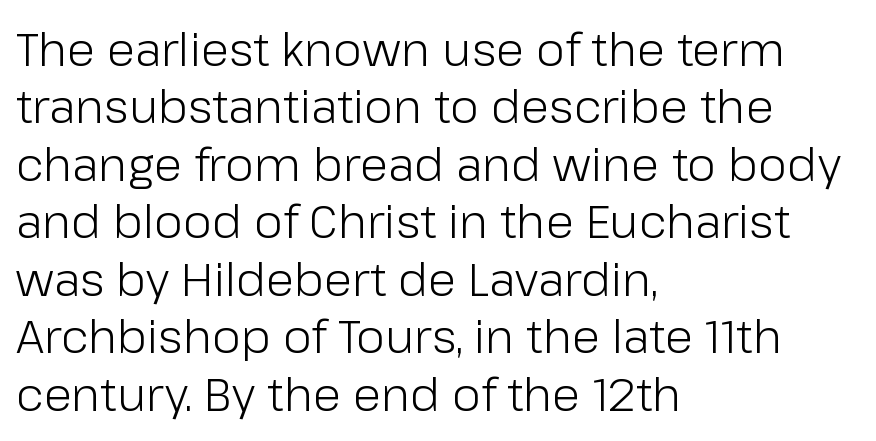
The image shows 46 px light sans-serif type, upright; set left-aligned, normal line spacing (1.25x), normal letter spacing, not underlined; low stroke contrast and a medium x-height.
